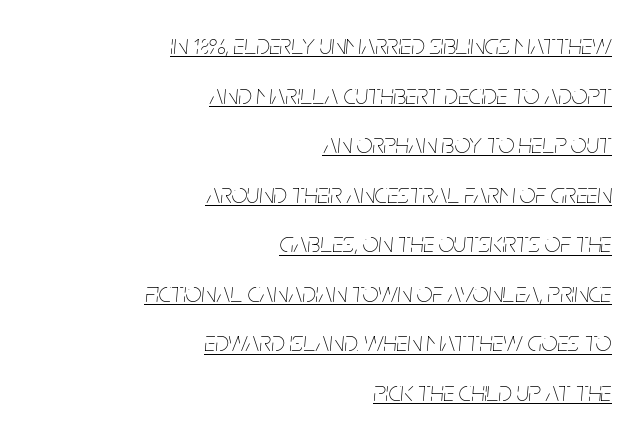
The image shows 28 px thin, condensed type, italic (leaning right); set right-aligned, line spacing 1.77x, normal letter spacing, underlined; low stroke contrast and a large x-height.
